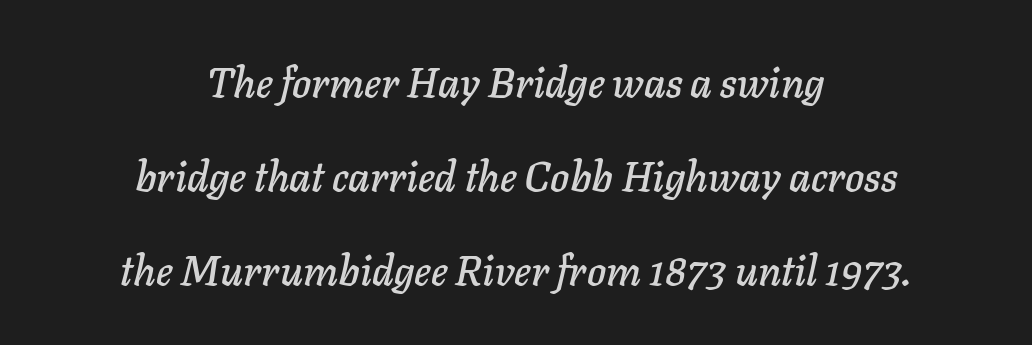
Descenders hang freely into open space. Line starts and ends both wander, symmetrically. A typesetter would call this leading open, well beyond the default. Looking at the ascenders, they clearly lean. There is no visible air inserted between adjacent glyphs.
